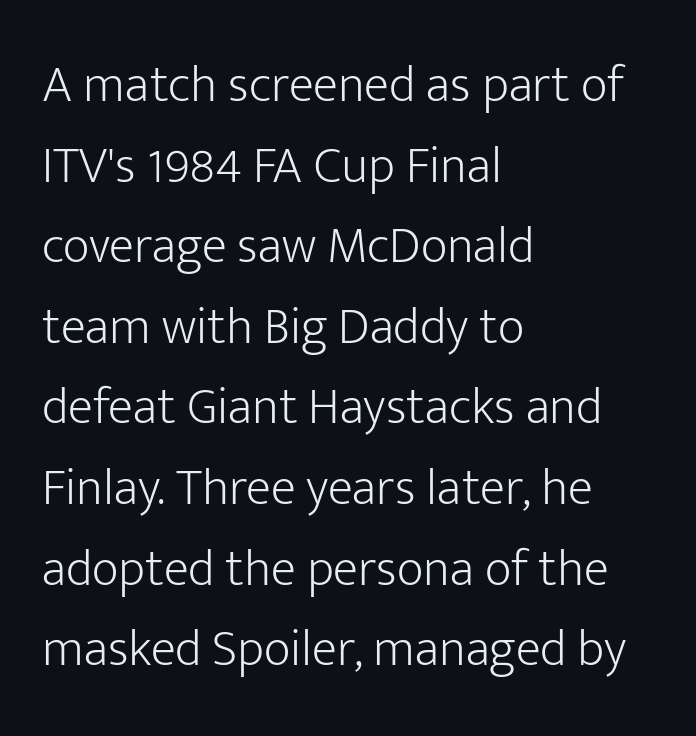
The image shows 52 px light sans-serif type, upright; set left-aligned, normal line spacing (1.55x), normal letter spacing, not underlined; low stroke contrast and a medium x-height.
